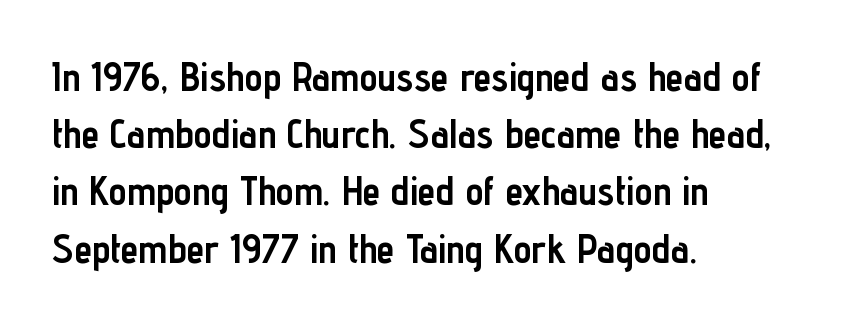
{"serif": "no", "italic": "no", "bold": "yes", "weight": "semibold", "width": "condensed", "stroke_contrast": "low", "x_height": "medium", "monospaced": "no", "underline": "no", "align": "left", "line_spacing": "normal", "line_spacing_ratio": 1.43, "letter_spacing": "normal", "letter_spacing_em": 0.0, "glyph_px": 40}
